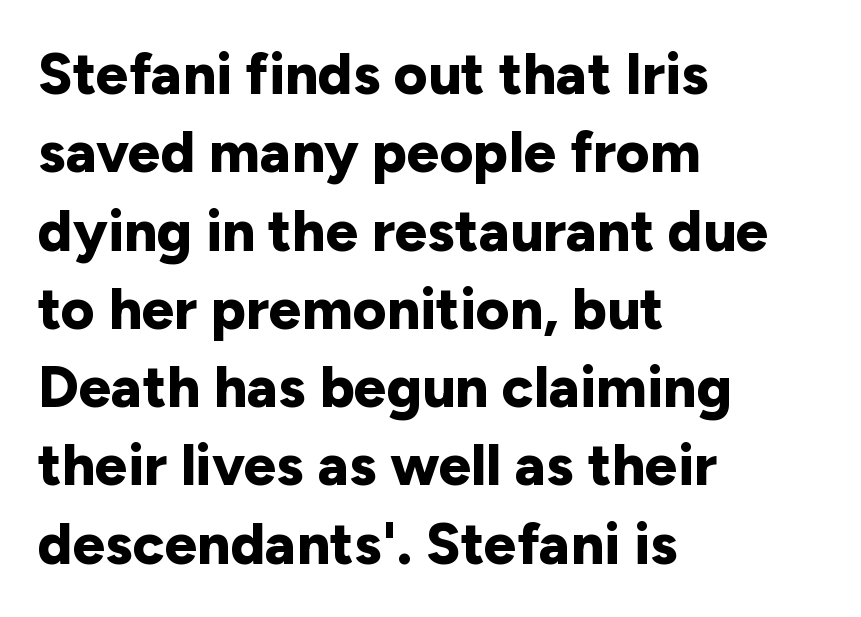
Descenders are the only things crossing below the line. The typesetting leans heavy: a genuine bold. If you drew a line through each stem, it would be perfectly vertical. These lines stack with their left ends in a neat column. You could not count columns in this text — the font is proportionally spaced.
